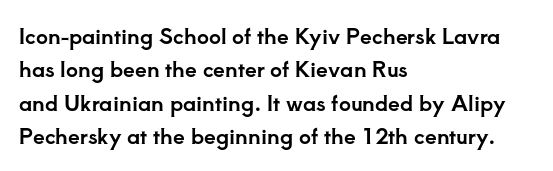
Nobody drew a line under any word here. A student would call this left alignment; a typographer would say flush left, rag right. Rendered with straight, roman letterforms. In terms of leading, this rendering sits right in the middle. Characters follow at the spacing the type designer built in.
